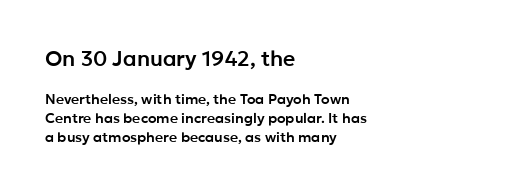
Size contrast runs from large at the top to small at the bottom. Check under the words: just untouched page. Layout note: lines flush left. Default kerning and tracking; the words read as compact shapes. A normal amount of white space separates one row of letters from the next. No italicization has been applied; the sample stays upright.
